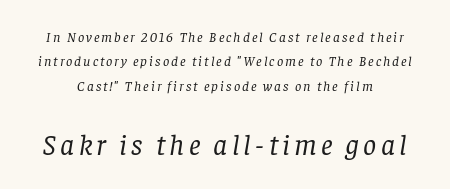
The image shows 29 px regular-weight serif type, italic (leaning right); set line spacing 1.75x, not underlined; the second (bottom) block is 2.07x larger; low stroke contrast and a large x-height.
